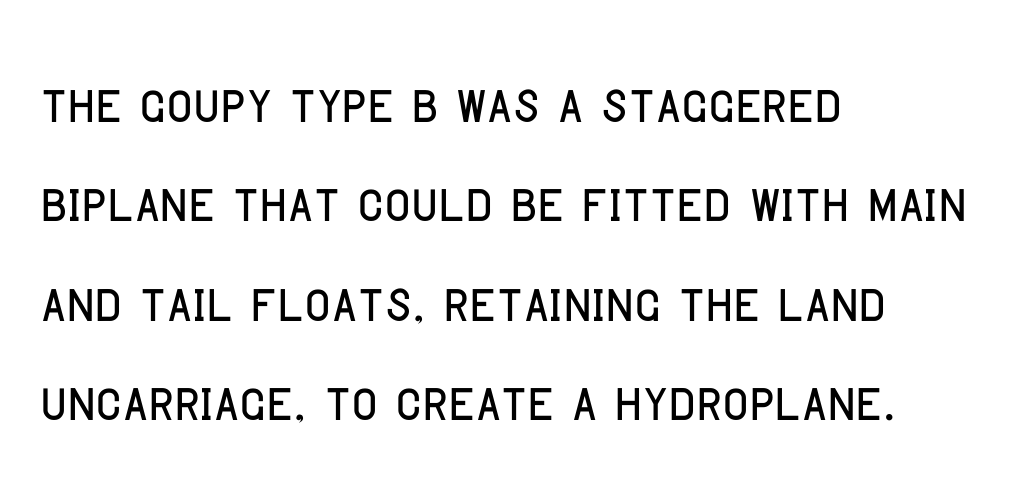
{"serif": "no", "italic": "no", "width": "condensed", "stroke_contrast": "low", "x_height": "large", "monospaced": "no", "underline": "no", "align": "left", "line_spacing": "normal", "line_spacing_ratio": 1.4, "letter_spacing": "normal", "letter_spacing_em": 0.0, "glyph_px": 71}
